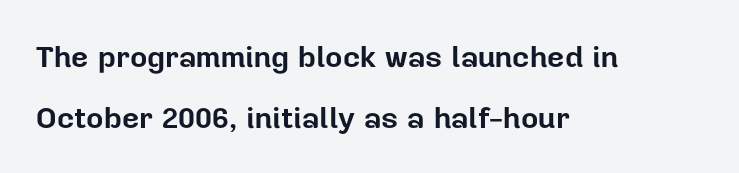
Words float on clear page, feet unadorned. Notice the wide empty band between every row — that's loose leading. The passage is arranged the way most books set body copy — flush left. Compared with an ordinary text face, these strokes are far heavier — a full bold. Proportional: the letters do not fall into vertical columns.
